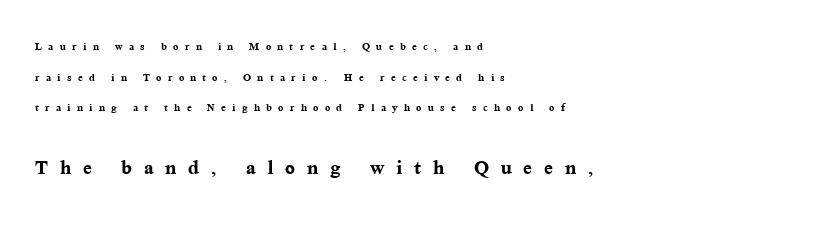
The leading is generous, giving the passage an open texture. Decoration check: the copy has no underline. How heavy is the stroke? Heavy — this is a bold. A typesetter would call this heavily tracked-out type.
